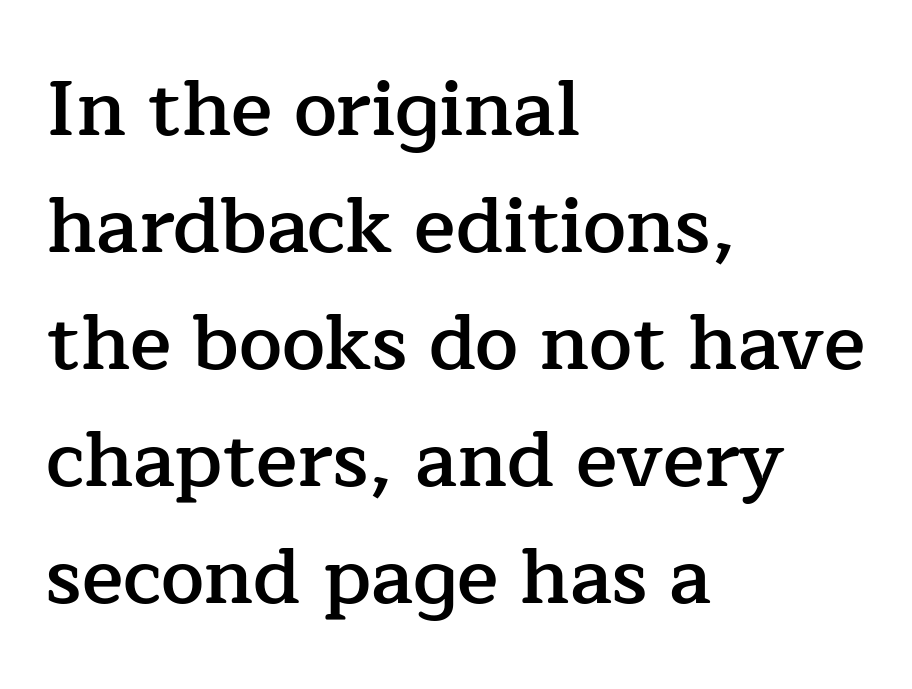
The sample has been set in demibold, a notch under bold. Just letters on the line, the space beneath them empty. Do the characters align in a grid? No, the font is proportional. Observe the serifs anchoring each vertical stroke in this sample. The lines are quadded left. Tall strokes in this sample are plumb rather than angled.
